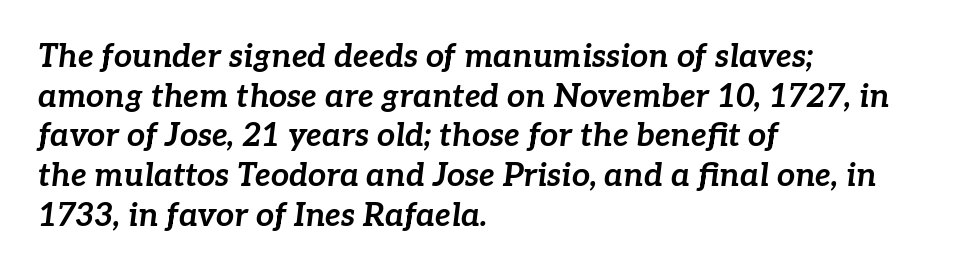
{"italic": "yes", "lean": "right", "slant_degrees": 7, "bold": "yes", "weight": "bold", "width": "normal", "stroke_contrast": "low", "x_height": "medium", "monospaced": "no", "underline": "no", "align": "left", "line_spacing_ratio": 1.24, "letter_spacing": "normal", "letter_spacing_em": 0.0, "glyph_px": 32}
